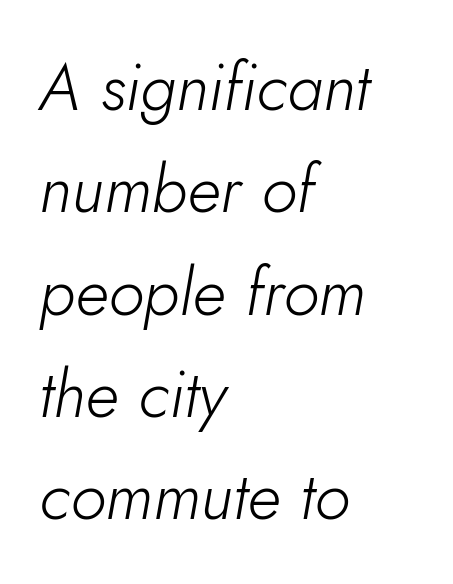
The letters are slanted; this is an italic face. The space between consecutive lines is moderate. No letter is thick-stroked: the sample isn't bold. Where is the straight margin? On the left. The letters advance in unequal steps, a hallmark of proportional type. Anything drawn beneath the words? Only blank space.
